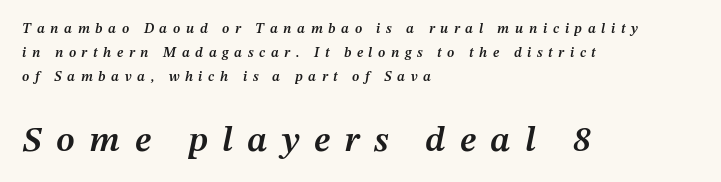
The image shows 36 px semibold type, italic (leaning right); set left-aligned, line spacing 1.71x, unusually wide letter spacing (+0.4 em), not underlined; the second (bottom) block is 2.57x larger; medium stroke contrast and a medium x-height.
